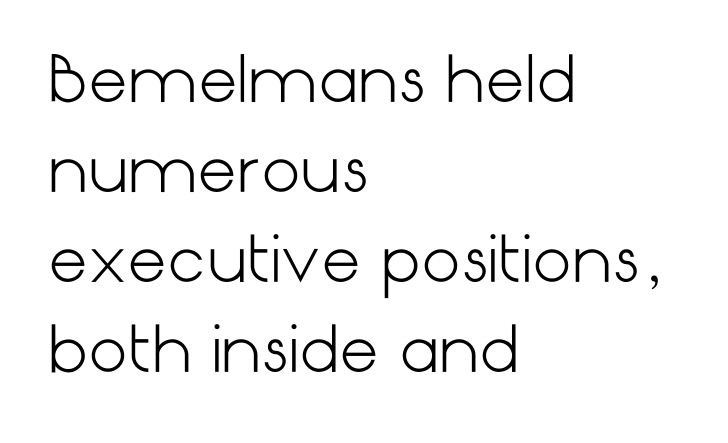
{"serif": "no", "italic": "no", "bold": "no", "weight": "light", "width": "normal", "stroke_contrast": "low", "x_height": "medium", "underline": "no", "align": "left", "line_spacing": "normal", "line_spacing_ratio": 1.45, "letter_spacing": "normal", "letter_spacing_em": 0.0, "glyph_px": 62}
